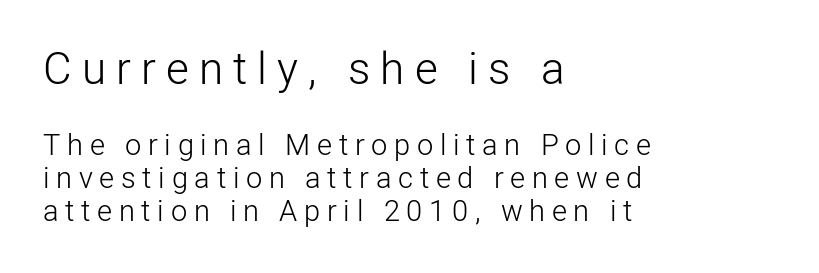
The image shows 44 px light sans-serif type, upright; set left-aligned, tight line spacing (1.14x), unusually wide letter spacing (+0.23 em), not underlined; the first (top) block is 1.52x larger; low stroke contrast and a medium x-height.
